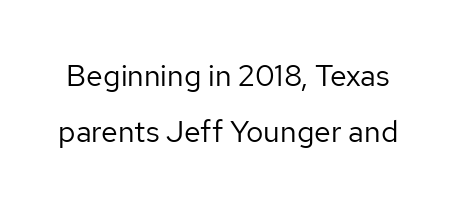
{"serif": "no", "italic": "no", "bold": "no", "weight": "regular", "width": "normal", "stroke_contrast": "low", "x_height": "medium", "monospaced": "no", "underline": "no", "line_spacing_ratio": 1.87, "letter_spacing": "normal", "letter_spacing_em": 0.0, "glyph_px": 30}
